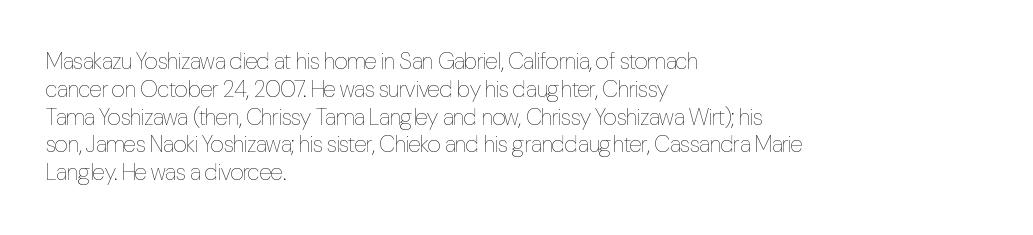
Italic: no, the glyphs are upright roman. Typeset ragged right — the left edge is the straight one. The gaps between neighbouring characters are ordinary and unremarkable. No letter is thick-stroked: the sample isn't bold. Lines of text with bare space underneath.
